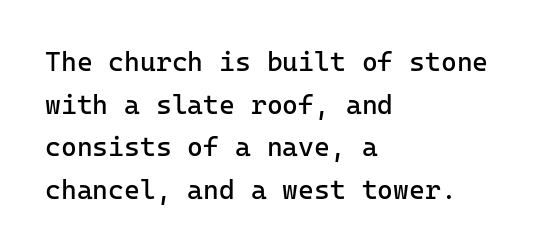
The ragged edge is on the right, which tells us the setting is flush left. Vertical strokes here are truly vertical. Heaviness? Minimal to ordinary, like unemphasized prose. Lines of text with bare space underneath.
